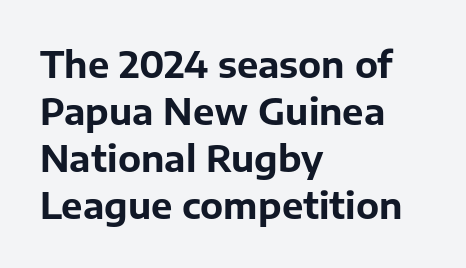
{"serif": "no", "italic": "no", "bold": "yes", "weight": "bold", "width": "normal", "stroke_contrast": "low", "x_height": "medium", "monospaced": "no", "underline": "no", "align": "left", "line_spacing": "normal", "line_spacing_ratio": 1.31, "letter_spacing": "normal", "letter_spacing_em": 0.0, "glyph_px": 36}
